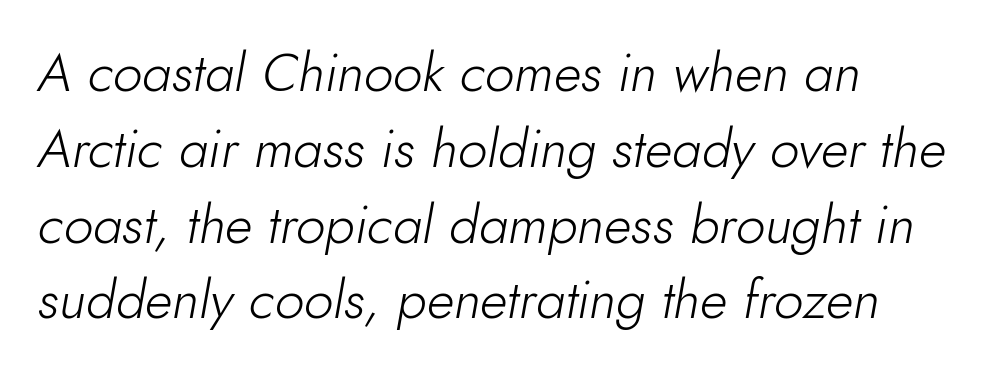
The image shows 53 px light type, italic (leaning right); set normal line spacing (1.43x), normal letter spacing, not underlined; low stroke contrast and a small x-height.
